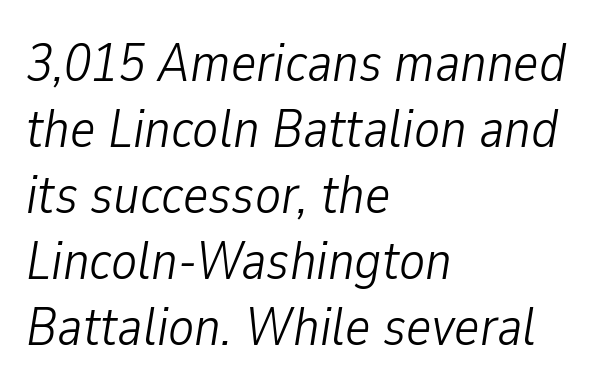
The image shows 54 px light, condensed type, italic (leaning right); set left-aligned, line spacing 1.22x, normal letter spacing, not underlined; low stroke contrast and a medium x-height.
